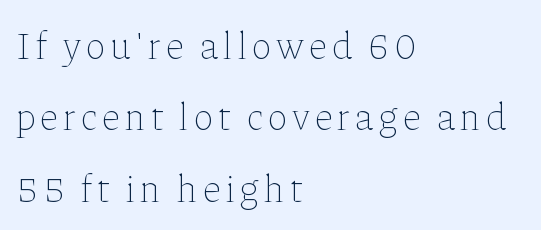
{"italic": "no", "bold": "no", "weight": "thin", "width": "normal", "stroke_contrast": "low", "x_height": "medium", "monospaced": "no", "underline": "no", "align": "left", "line_spacing_ratio": 1.88, "glyph_px": 38}
